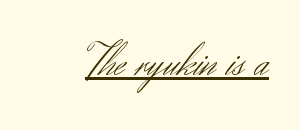
The image shows 46 px light sans-serif type; set normal letter spacing, underlined; medium stroke contrast and a small x-height.
